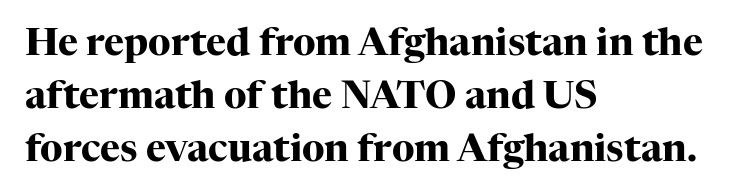
Q: Is the text bold? A: Yes.
Q: Is the text italic (slanted)? A: No, it is upright.
Q: Is the typeface a serif or a sans-serif typeface? A: Serif.
Q: Is the text underlined? A: No.
Q: How is the paragraph aligned? A: Left-aligned.
Q: Is the spacing between letters normal or unusually wide? A: Normal.
Q: Is the spacing between lines tight, normal or loose? A: Normal.
Q: Width (condensed, normal, or wide)? A: Normal.
Q: Stroke contrast? A: High.
Q: x-height? A: Medium.
Q: Monospaced? A: No.
